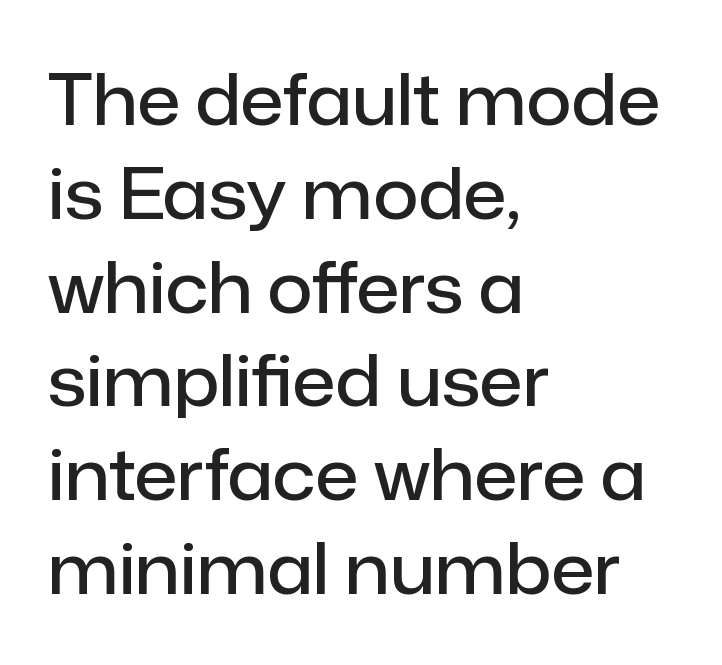
Q: Is the text bold? A: Semi-bold.
Q: Is the text italic (slanted)? A: No, it is upright.
Q: Is the typeface a serif or a sans-serif typeface? A: Sans-serif.
Q: Is the text underlined? A: No.
Q: How is the paragraph aligned? A: Left-aligned.
Q: Is the spacing between letters normal or unusually wide? A: Normal.
Q: Is the spacing between lines tight, normal or loose? A: Normal.
Q: Width (condensed, normal, or wide)? A: Normal.
Q: Stroke contrast? A: Low.
Q: x-height? A: Medium.
Q: Monospaced? A: No.
